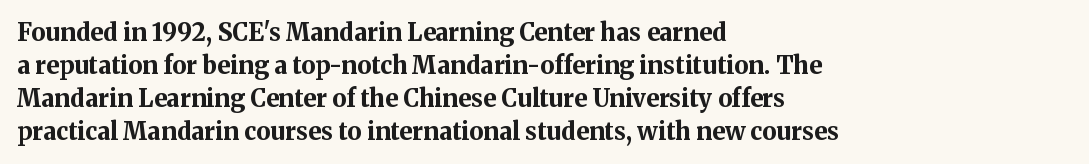
The image shows 24 px bold type, upright; set left-aligned, normal line spacing (1.37x), normal letter spacing, not underlined.
